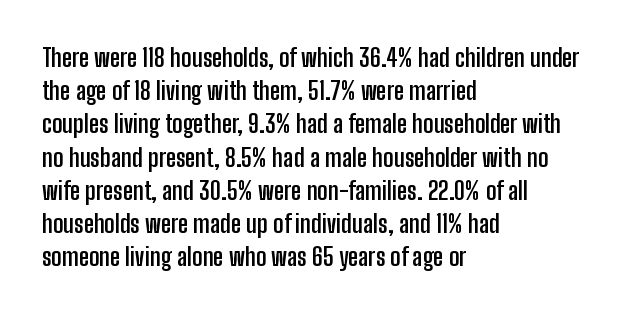
{"italic": "no", "bold": "yes", "underline": "no", "align": "left", "line_spacing": "normal", "line_spacing_ratio": 1.33, "letter_spacing": "normal", "letter_spacing_em": 0.0, "glyph_px": 25}
